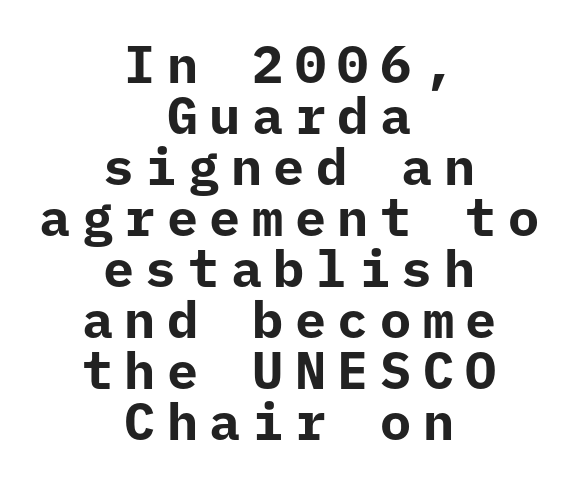
The image shows 52 px bold sans-serif type, upright; set centered, tight line spacing (0.98x), unusually wide letter spacing (+0.22 em), not underlined; low stroke contrast and a medium x-height.
